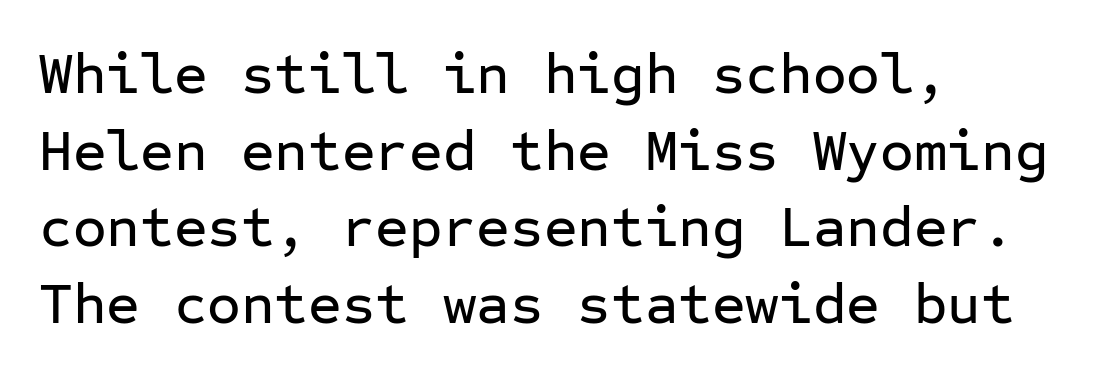
Q: Is the text italic (slanted)? A: No, it is upright.
Q: Is the typeface a serif or a sans-serif typeface? A: Sans-serif.
Q: Is the text underlined? A: No.
Q: How is the paragraph aligned? A: Left-aligned.
Q: Is the spacing between letters normal or unusually wide? A: Normal.
Q: Is the spacing between lines tight, normal or loose? A: Normal.
Q: Width (condensed, normal, or wide)? A: Normal.
Q: Stroke contrast? A: Low.
Q: x-height? A: Medium.
Q: Monospaced? A: Yes.
